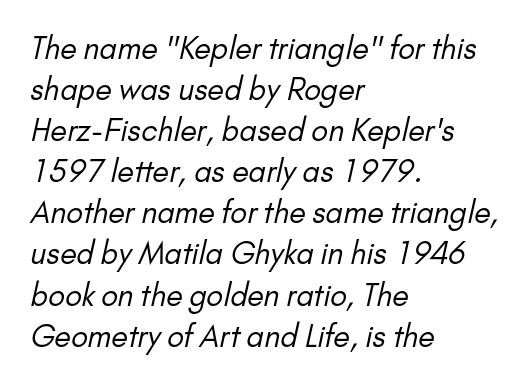
The image shows 30 px regular-weight sans-serif type; set left-aligned, normal line spacing (1.37x), normal letter spacing, not underlined; low stroke contrast and a small x-height.
